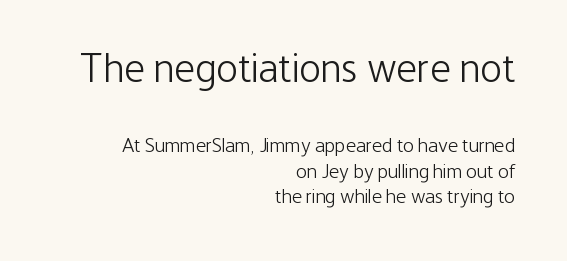
Q: Is the text bold? A: No.
Q: Is the text italic (slanted)? A: No, it is upright.
Q: Is the typeface a serif or a sans-serif typeface? A: Sans-serif.
Q: Is the text underlined? A: No.
Q: How is the paragraph aligned? A: Right-aligned.
Q: Is the spacing between letters normal or unusually wide? A: Normal.
Q: Is the spacing between lines tight, normal or loose? A: Normal.
Q: Which block of text is set in a larger size, the first (top) or the second (bottom)? A: The first (top) one.
Q: Width (condensed, normal, or wide)? A: Condensed.
Q: Stroke contrast? A: Low.
Q: x-height? A: Medium.
Q: Monospaced? A: No.
